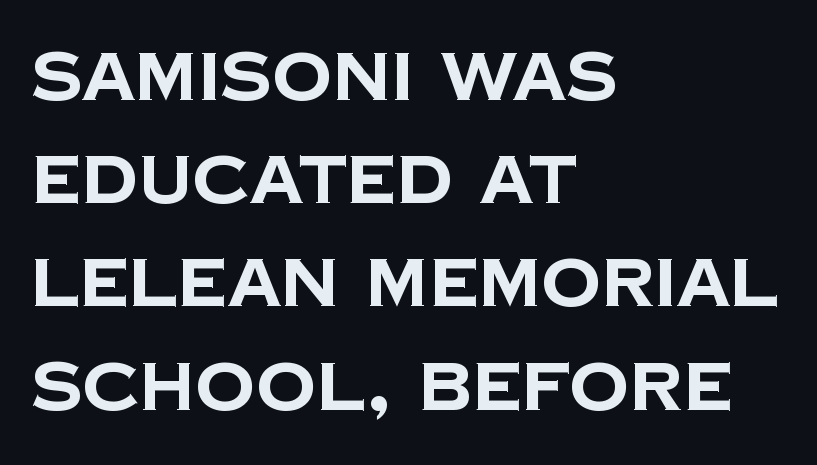
In terms of weight, the rendering is a true, heavy bold. Left-aligned paragraph, ragged on the right. Rows of type keep a routine distance in the vertical direction. Here the designer chose a conventional face with non-uniform glyph widths.
